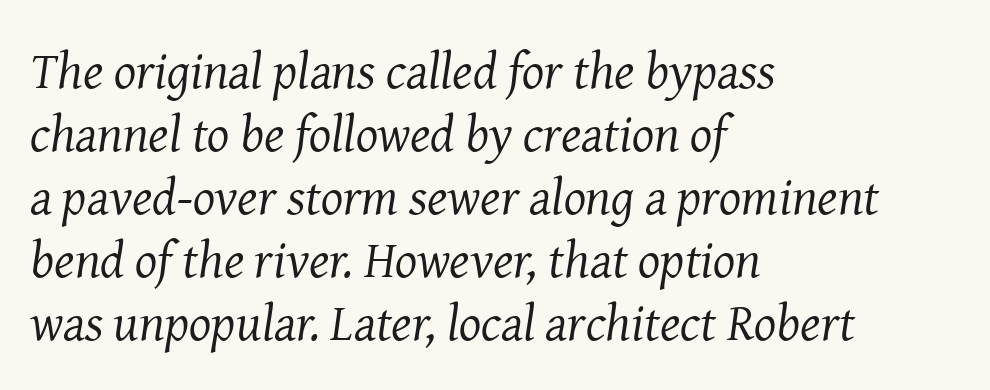
Q: Is the text bold? A: No.
Q: Is the text italic (slanted)? A: Yes, it leans right by about 8 degrees.
Q: Is the typeface a serif or a sans-serif typeface? A: Serif.
Q: Is the text underlined? A: No.
Q: How is the paragraph aligned? A: Left-aligned.
Q: Is the spacing between letters normal or unusually wide? A: Normal.
Q: Width (condensed, normal, or wide)? A: Normal.
Q: Stroke contrast? A: Medium.
Q: x-height? A: Medium.
Q: Monospaced? A: No.
